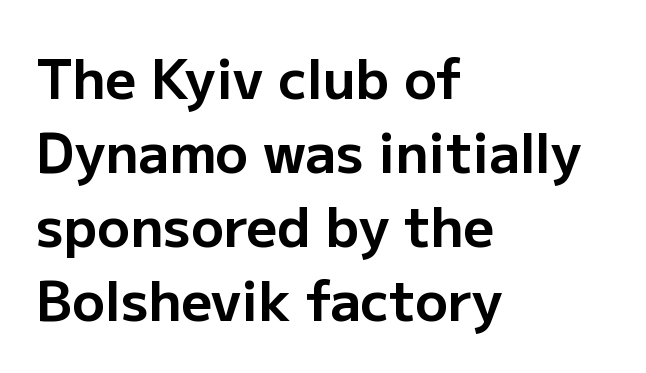
Look at the tracking — it's just the regular setting, nothing added. In CSS terms this would be text-align: left. Each letter's strokes conclude bluntly, with no projecting serifs. A normal amount of white space separates one row of letters from the next. Summary of weight: heavy, a full bold.
